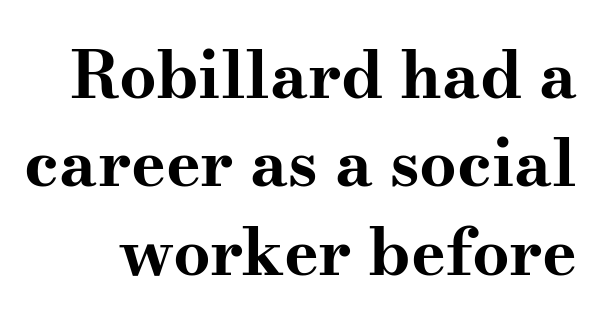
Spacing verdict: proportional, widths tailored to each character. Regarding serifs, this sample has them. Regarding leading, the lines here are spaced in the standard way. Characters follow at the spacing the type designer built in.
